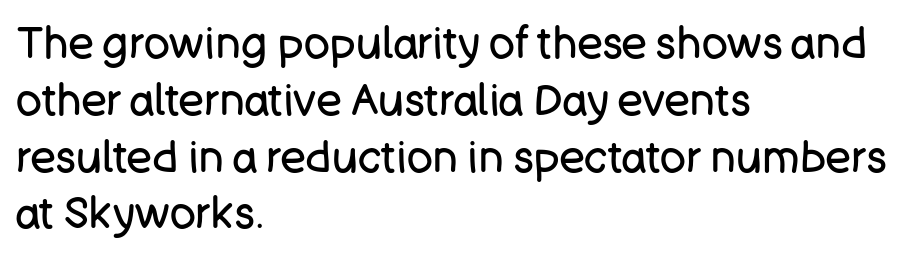
{"serif": "no", "italic": "no", "bold": "no", "weight": "regular", "width": "normal", "stroke_contrast": "low", "x_height": "large", "monospaced": "no", "underline": "no", "align": "left", "line_spacing": "normal", "line_spacing_ratio": 1.32, "letter_spacing": "normal", "letter_spacing_em": 0.0, "glyph_px": 43}
